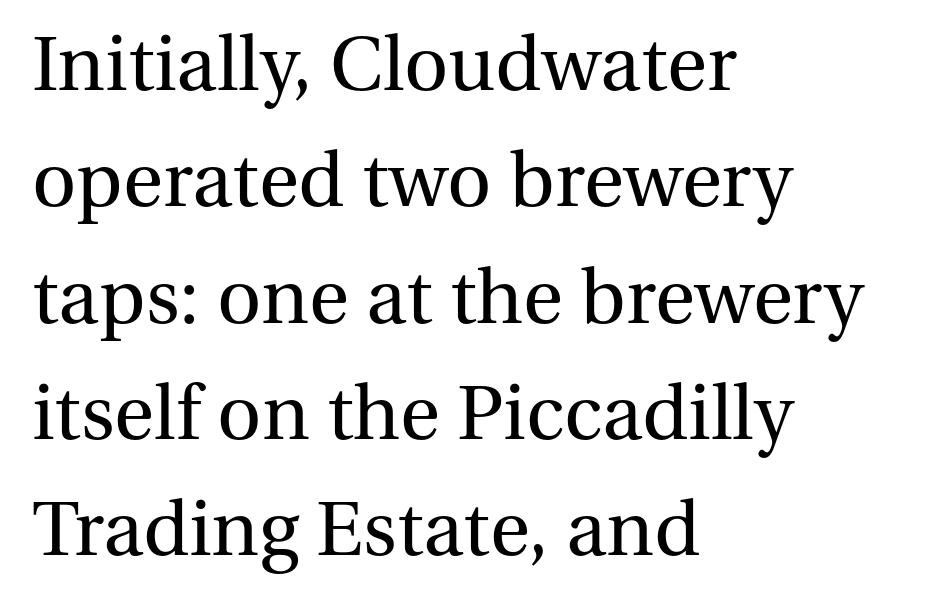
The image shows 77 px regular-weight serif type, upright; set left-aligned, normal line spacing (1.51x), normal letter spacing, not underlined; medium stroke contrast and a medium x-height.
